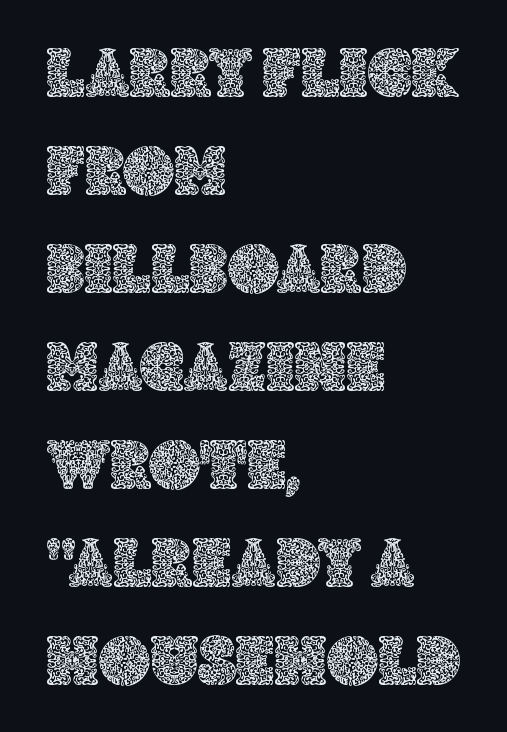
The image shows 71 px text type, upright; set left-aligned, normal line spacing (1.38x), normal letter spacing, not underlined; a large x-height.
